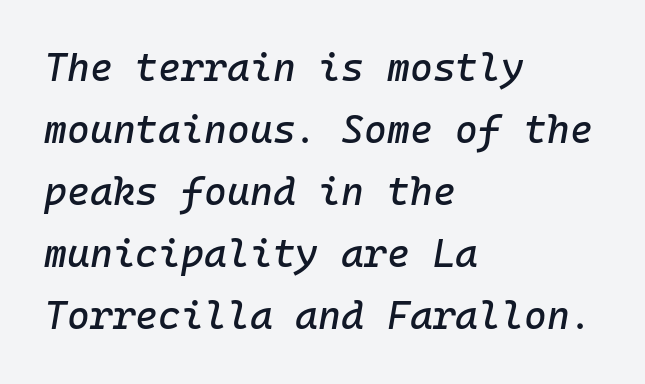
Q: Is the text italic (slanted)? A: Yes, it leans right by about 10 degrees.
Q: Is the text underlined? A: No.
Q: How is the paragraph aligned? A: Left-aligned.
Q: Is the spacing between letters normal or unusually wide? A: Normal.
Q: Is the spacing between lines tight, normal or loose? A: Normal.
Q: Width (condensed, normal, or wide)? A: Normal.
Q: Stroke contrast? A: Low.
Q: x-height? A: Medium.
Q: Monospaced? A: Yes.
